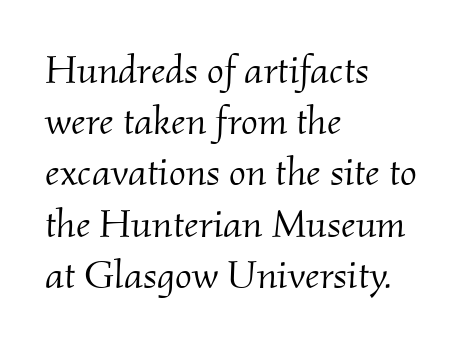
{"serif": "yes", "italic": "yes", "lean": "right", "slant_degrees": 2, "bold": "no", "weight": "light", "width": "normal", "stroke_contrast": "medium", "x_height": "small", "monospaced": "no", "underline": "no", "align": "left", "line_spacing": "normal", "line_spacing_ratio": 1.28, "letter_spacing": "normal", "letter_spacing_em": 0.0, "glyph_px": 40}
